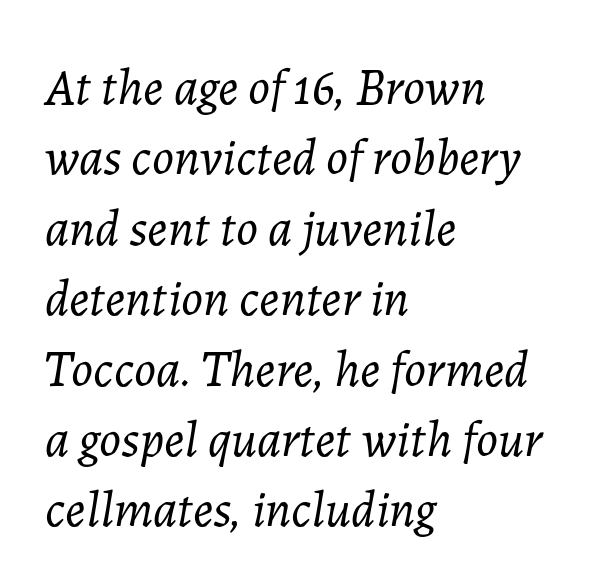
Q: Is the text bold? A: No.
Q: Is the text italic (slanted)? A: Yes, it leans right by about 7 degrees.
Q: Is the text underlined? A: No.
Q: How is the paragraph aligned? A: Left-aligned.
Q: Is the spacing between letters normal or unusually wide? A: Normal.
Q: Is the spacing between lines tight, normal or loose? A: Normal.
Q: Width (condensed, normal, or wide)? A: Normal.
Q: Stroke contrast? A: Low.
Q: x-height? A: Medium.
Q: Monospaced? A: No.
